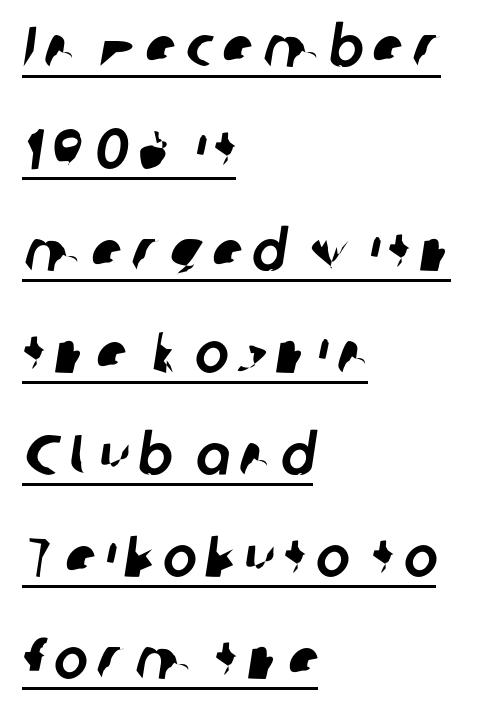
Q: Is the typeface a serif or a sans-serif typeface? A: Sans-serif.
Q: Is the text underlined? A: Yes.
Q: How is the paragraph aligned? A: Left-aligned.
Q: Width (condensed, normal, or wide)? A: Normal.
Q: Stroke contrast? A: Low.
Q: x-height? A: Medium.
Q: Monospaced? A: No.
